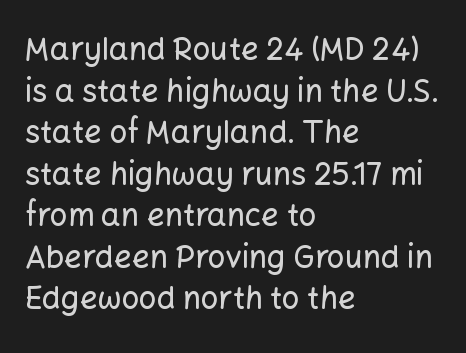
{"serif": "no", "italic": "no", "width": "normal", "stroke_contrast": "low", "x_height": "medium", "monospaced": "no", "underline": "no", "align": "left", "line_spacing": "normal", "line_spacing_ratio": 1.34, "letter_spacing": "normal", "letter_spacing_em": 0.0, "glyph_px": 31}
